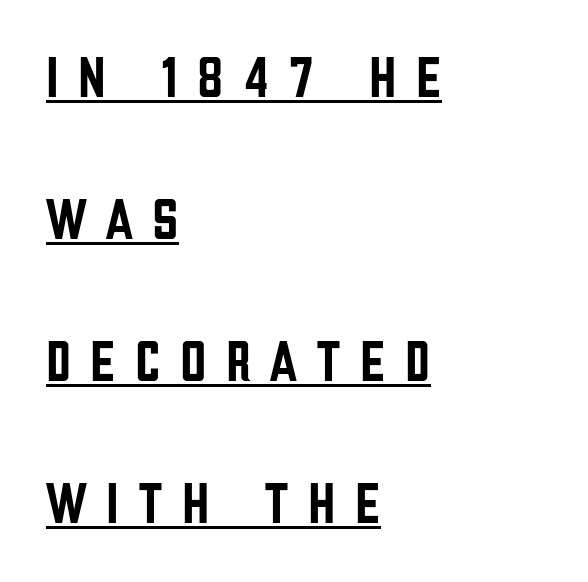
Q: Is the text italic (slanted)? A: No, it is upright.
Q: Is the typeface a serif or a sans-serif typeface? A: Sans-serif.
Q: Is the text underlined? A: Yes.
Q: How is the paragraph aligned? A: Left-aligned.
Q: Is the spacing between letters normal or unusually wide? A: Unusually wide.
Q: Is the spacing between lines tight, normal or loose? A: Loose.
Q: Width (condensed, normal, or wide)? A: Condensed.
Q: Stroke contrast? A: Low.
Q: x-height? A: Large.
Q: Monospaced? A: No.
